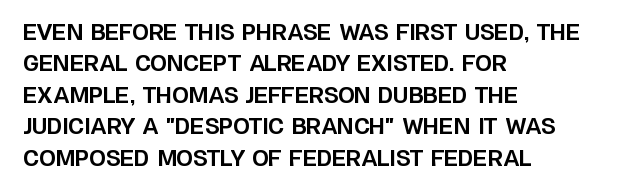
Set as a true bold cut, around the 700 mark. You can tell it's not italic because the verticals are truly vertical. Horizontally, the lines are justified to the leading edge only. Evenly set lines give the paragraph a standard silhouette. Just letters on the line, the space beneath them empty. Compared with typical body copy, the letter spacing here is the same.
